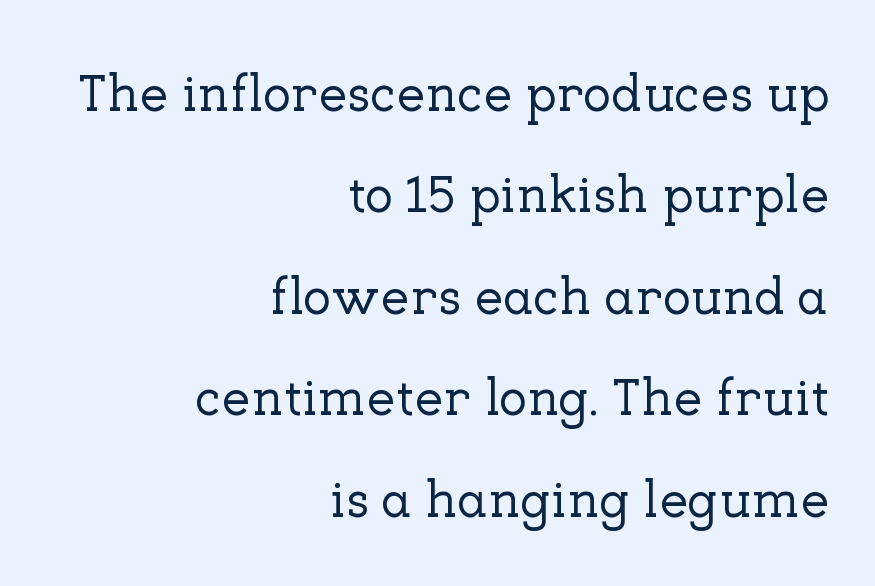
The image shows 52 px serif type, upright; set right-aligned, loose line spacing (1.95x), normal letter spacing, not underlined; low stroke contrast and a medium x-height.
